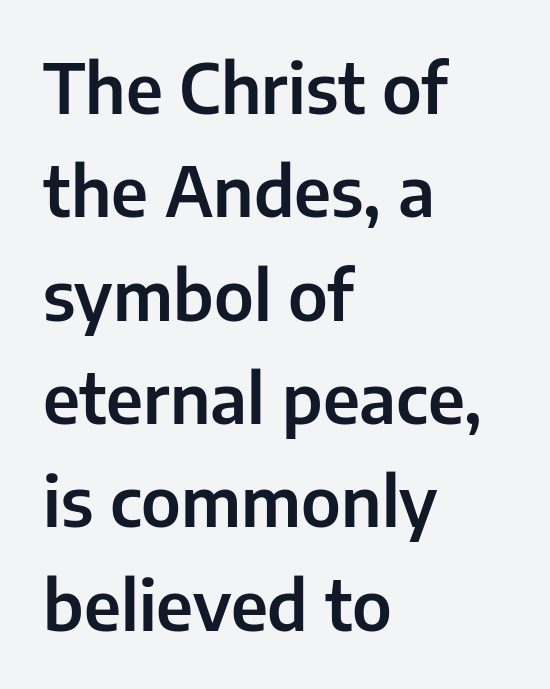
The image shows 68 px sans-serif type, upright; set left-aligned, normal line spacing (1.52x), normal letter spacing, not underlined; low stroke contrast and a medium x-height.
